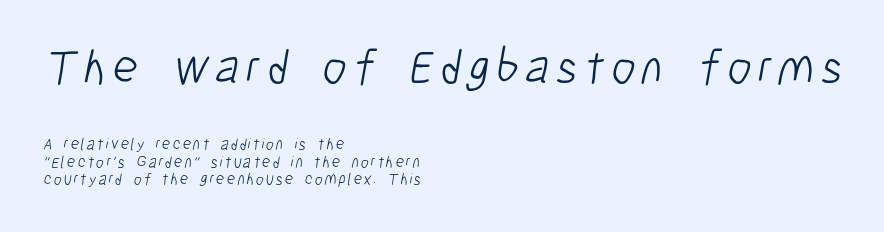
{"serif": "no", "bold": "no", "weight": "light", "width": "condensed", "stroke_contrast": "low", "x_height": "medium", "monospaced": "no", "underline": "no", "align": "left", "line_spacing": "tight", "line_spacing_ratio": 1.1, "larger_block": "first", "size_ratio": 3.06, "glyph_px": 49}
